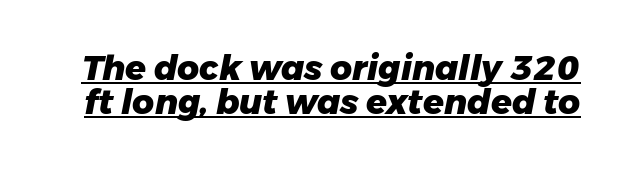
Notice how descenders almost collide with the ascenders below — that's tight leading. Quick note: underline on. These lines were composed using italics. The strokes are fattened all the way to bold. In terms of letterspacing, this is plain default setting.
